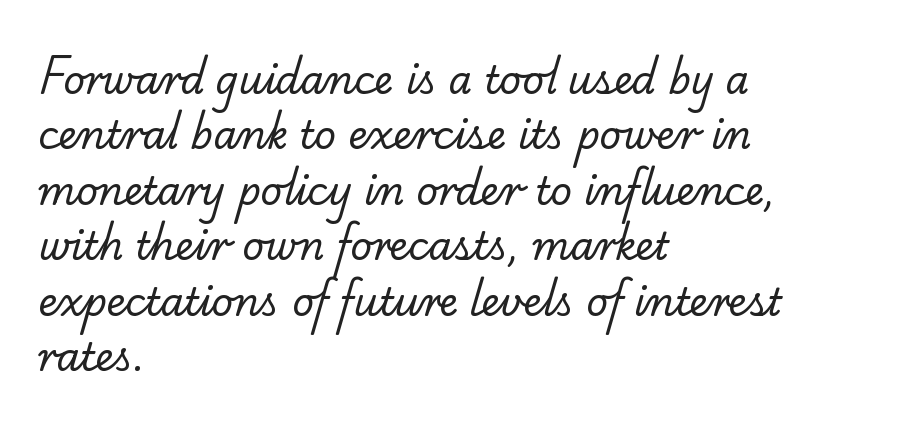
Q: Is the text bold? A: No.
Q: Is the text underlined? A: No.
Q: How is the paragraph aligned? A: Left-aligned.
Q: Is the spacing between letters normal or unusually wide? A: Normal.
Q: Is the spacing between lines tight, normal or loose? A: Normal.
Q: Width (condensed, normal, or wide)? A: Normal.
Q: Stroke contrast? A: Low.
Q: x-height? A: Small.
Q: Monospaced? A: No.
